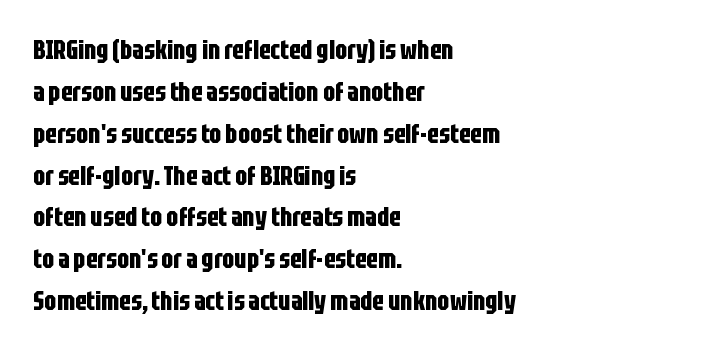
{"italic": "no", "bold": "yes", "underline": "no", "align": "left", "line_spacing": "normal", "line_spacing_ratio": 1.61, "letter_spacing": "normal", "letter_spacing_em": 0.0, "glyph_px": 26}
